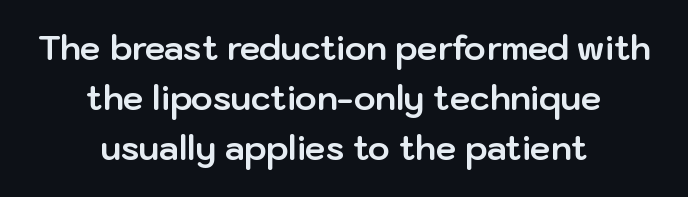
Q: Is the text bold? A: Yes.
Q: Is the text italic (slanted)? A: No, it is upright.
Q: Is the typeface a serif or a sans-serif typeface? A: Sans-serif.
Q: Is the text underlined? A: No.
Q: How is the paragraph aligned? A: Centered.
Q: Is the spacing between letters normal or unusually wide? A: Normal.
Q: Is the spacing between lines tight, normal or loose? A: Normal.
Q: Width (condensed, normal, or wide)? A: Normal.
Q: Stroke contrast? A: Low.
Q: x-height? A: Medium.
Q: Monospaced? A: No.
